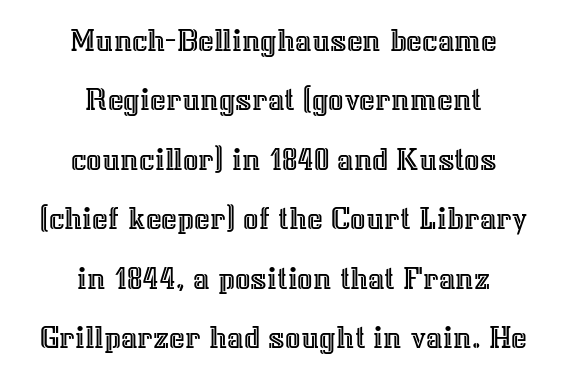
The image shows 34 px text type, upright; set centered, line spacing 1.75x, normal letter spacing, not underlined; a medium x-height.
